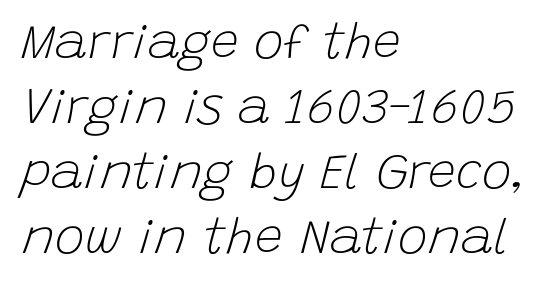
{"italic": "yes", "lean": "right", "slant_degrees": 15, "bold": "no", "weight": "light", "width": "normal", "stroke_contrast": "low", "x_height": "large", "monospaced": "no", "underline": "no", "align": "left", "line_spacing": "normal", "line_spacing_ratio": 1.3, "letter_spacing": "normal", "letter_spacing_em": 0.0, "glyph_px": 50}
